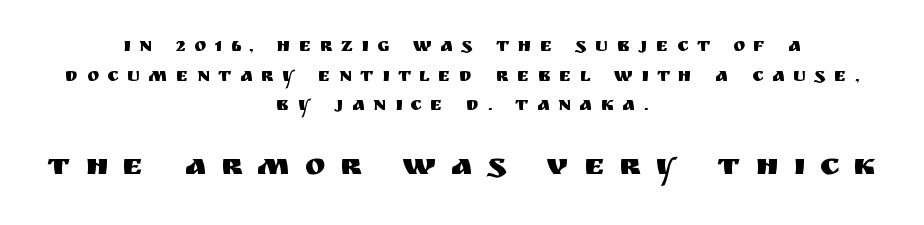
{"serif": "no", "italic": "no", "width": "normal", "stroke_contrast": "medium", "x_height": "large", "monospaced": "no", "underline": "no", "align": "center", "line_spacing": "normal", "line_spacing_ratio": 1.65, "letter_spacing": "wide", "letter_spacing_em": 0.48, "larger_block": "second", "size_ratio": 1.72, "glyph_px": 31}
